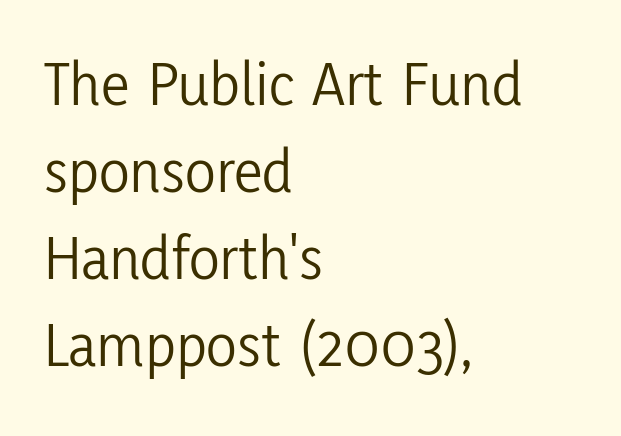
The zone under the glyphs is completely vacant. Ascenders rise straight up at ninety degrees. Students, observe: this is what conventionally led text looks like. The letters sit at their default tracking, neither squeezed nor spread. Here the designer chose a conventional face with non-uniform glyph widths.
